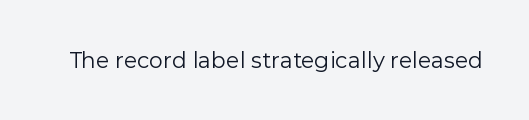
{"italic": "no", "bold": "no", "underline": "no", "letter_spacing": "normal", "letter_spacing_em": 0.0, "glyph_px": 22}
